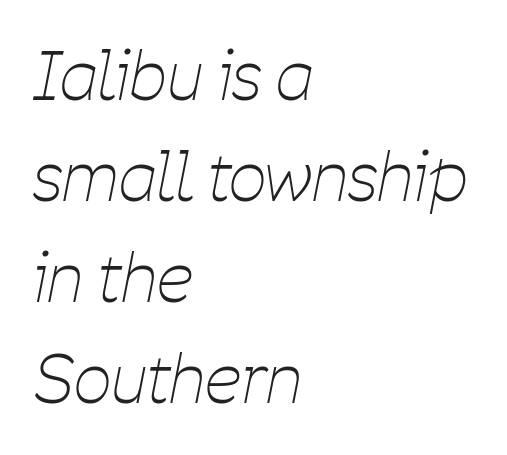
Q: Is the text bold? A: No.
Q: Is the text italic (slanted)? A: Yes, it leans right by about 11 degrees.
Q: Is the text underlined? A: No.
Q: How is the paragraph aligned? A: Left-aligned.
Q: Is the spacing between letters normal or unusually wide? A: Normal.
Q: Is the spacing between lines tight, normal or loose? A: Normal.
Q: Width (condensed, normal, or wide)? A: Condensed.
Q: Stroke contrast? A: Low.
Q: x-height? A: Medium.
Q: Monospaced? A: No.
